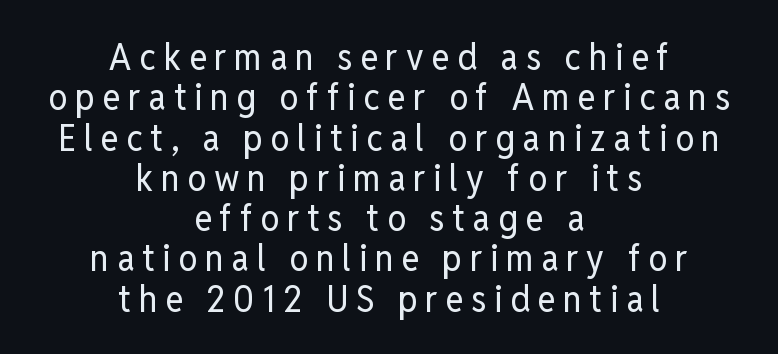
The image shows 38 px regular-weight, condensed sans-serif type, upright; set centered, tight line spacing (1.06x), unusually wide letter spacing (+0.2 em), not underlined; low stroke contrast and a medium x-height.
